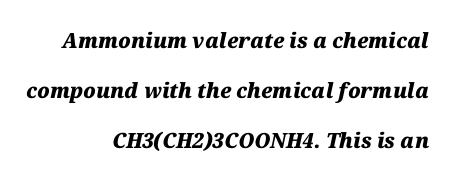
{"italic": "yes", "lean": "right", "slant_degrees": 12, "bold": "yes", "underline": "no", "align": "right", "line_spacing": "loose", "line_spacing_ratio": 2.38, "letter_spacing": "normal", "letter_spacing_em": 0.0, "glyph_px": 21}
